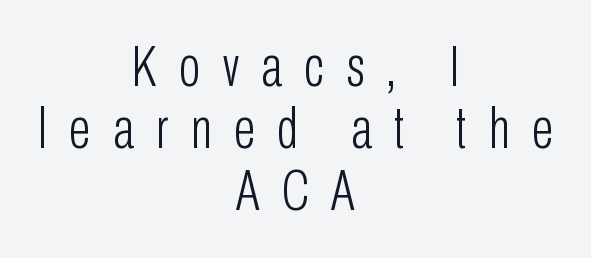
Q: Is the text bold? A: No.
Q: Is the text italic (slanted)? A: No, it is upright.
Q: Is the typeface a serif or a sans-serif typeface? A: Sans-serif.
Q: Is the text underlined? A: No.
Q: How is the paragraph aligned? A: Centered.
Q: Is the spacing between letters normal or unusually wide? A: Unusually wide.
Q: Is the spacing between lines tight, normal or loose? A: Tight.
Q: Width (condensed, normal, or wide)? A: Condensed.
Q: Stroke contrast? A: Low.
Q: x-height? A: Medium.
Q: Monospaced? A: No.
